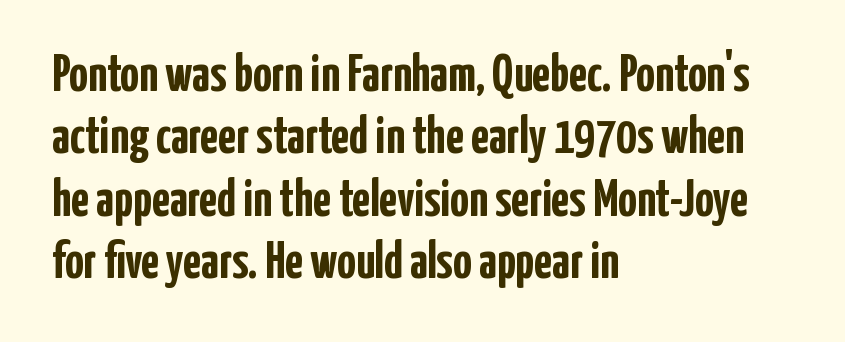
This is sans-serif lettering, the kind often seen on screens and signage. The lines in this sample share a left origin and differ only in where they stop. Tall strokes in this sample are plumb rather than angled. The passage shown is not underscored anywhere. On the weight axis this lands at bold, roughly 700. You could not count columns in this text — the font is proportionally spaced.
